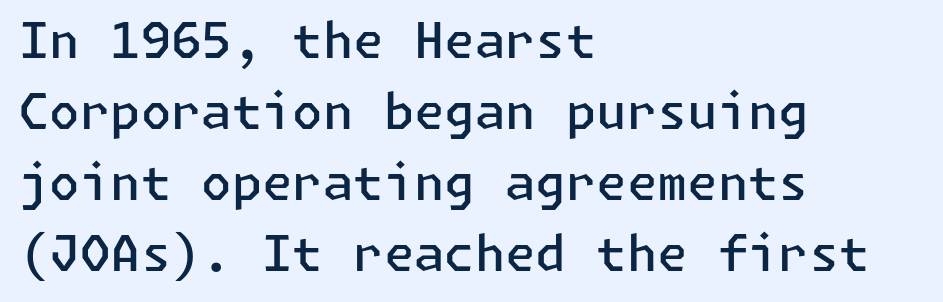
Q: Is the text bold? A: Semi-bold.
Q: Is the text italic (slanted)? A: No, it is upright.
Q: Is the typeface a serif or a sans-serif typeface? A: Sans-serif.
Q: Is the text underlined? A: No.
Q: How is the paragraph aligned? A: Left-aligned.
Q: Is the spacing between letters normal or unusually wide? A: Normal.
Q: Is the spacing between lines tight, normal or loose? A: Normal.
Q: Width (condensed, normal, or wide)? A: Normal.
Q: Stroke contrast? A: Low.
Q: x-height? A: Medium.
